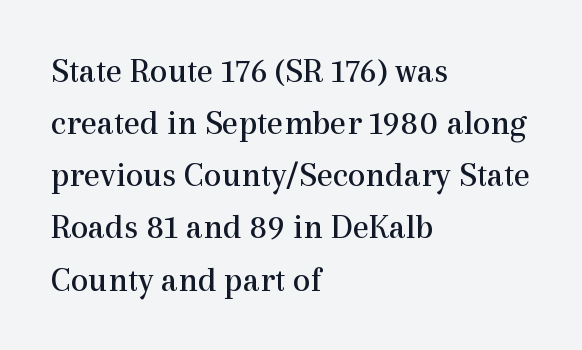
Q: Is the text bold? A: No.
Q: Is the text italic (slanted)? A: No, it is upright.
Q: Is the typeface a serif or a sans-serif typeface? A: Serif.
Q: Is the text underlined? A: No.
Q: How is the paragraph aligned? A: Left-aligned.
Q: Is the spacing between letters normal or unusually wide? A: Normal.
Q: Is the spacing between lines tight, normal or loose? A: Normal.
Q: Width (condensed, normal, or wide)? A: Normal.
Q: x-height? A: Medium.
Q: Monospaced? A: No.
